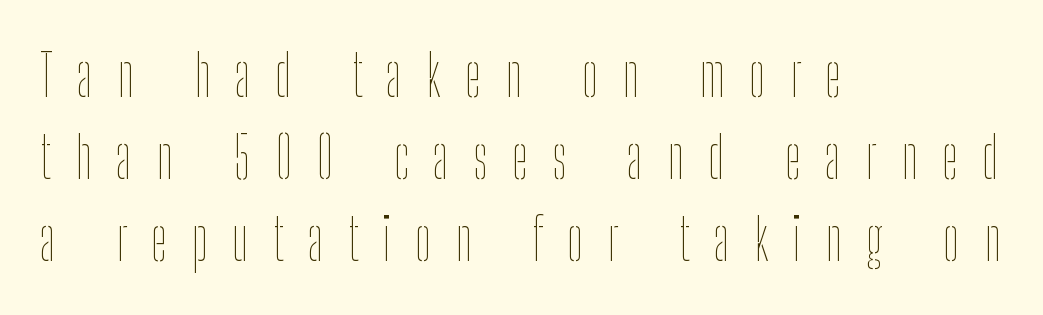
Q: Is the text bold? A: No.
Q: Is the text italic (slanted)? A: No, it is upright.
Q: Is the text underlined? A: No.
Q: How is the paragraph aligned? A: Left-aligned.
Q: Is the spacing between letters normal or unusually wide? A: Unusually wide.
Q: Is the spacing between lines tight, normal or loose? A: Normal.
Q: Width (condensed, normal, or wide)? A: Condensed.
Q: Stroke contrast? A: Low.
Q: x-height? A: Medium.
Q: Monospaced? A: No.
